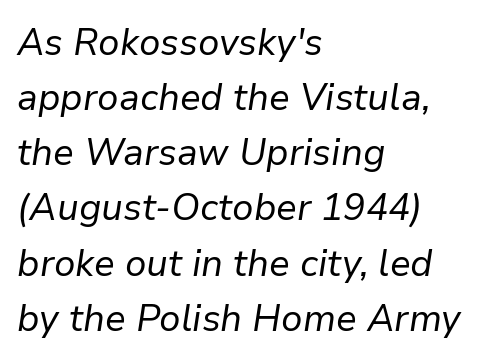
The image shows 37 px regular-weight type, italic (leaning right); set left-aligned, normal line spacing (1.49x), normal letter spacing, not underlined; low stroke contrast and a medium x-height.
